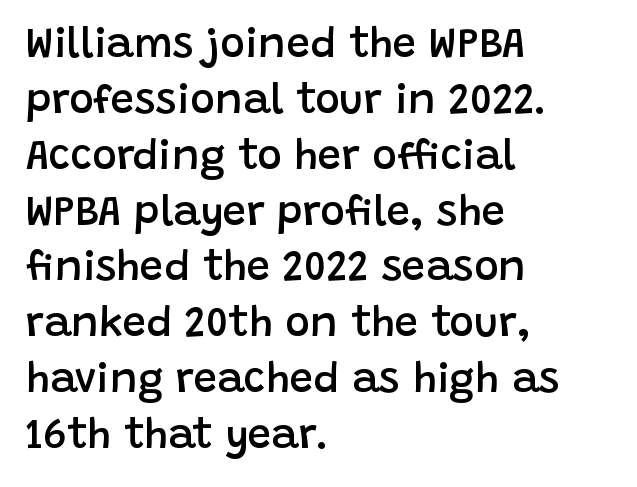
The image shows 42 px semibold sans-serif type, upright; set left-aligned, normal line spacing (1.33x), normal letter spacing, not underlined; low stroke contrast and a large x-height.
